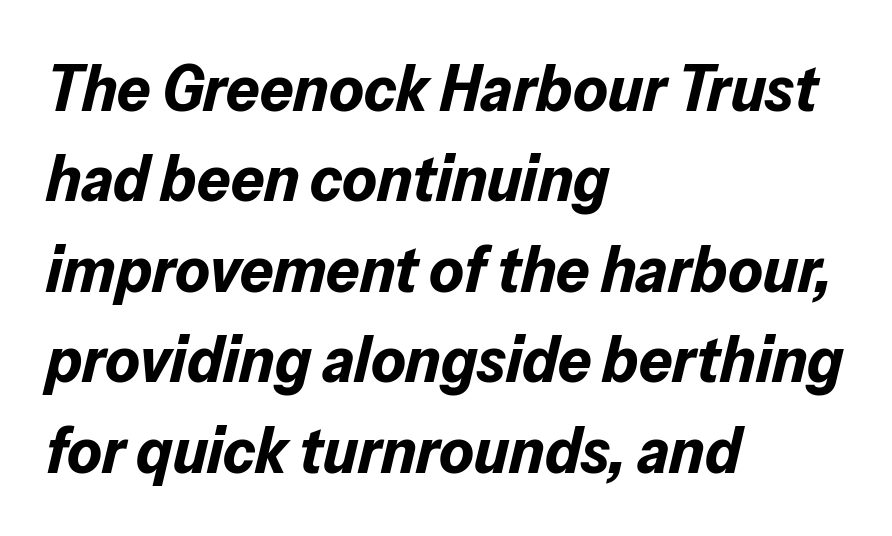
{"italic": "yes", "lean": "right", "slant_degrees": 13, "bold": "yes", "weight": "bold", "width": "normal", "stroke_contrast": "low", "x_height": "medium", "monospaced": "no", "underline": "no", "align": "left", "line_spacing": "normal", "line_spacing_ratio": 1.37, "letter_spacing": "normal", "letter_spacing_em": 0.0, "glyph_px": 66}
